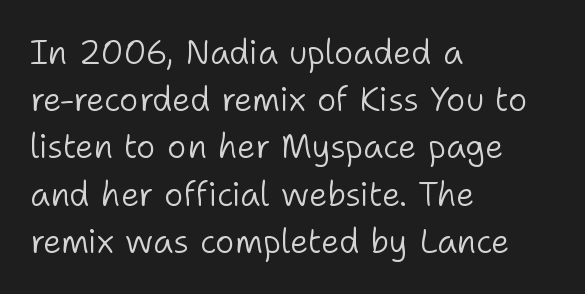
{"serif": "no", "italic": "no", "bold": "no", "weight": "light", "width": "normal", "stroke_contrast": "low", "x_height": "medium", "monospaced": "no", "underline": "no", "align": "left", "line_spacing": "normal", "line_spacing_ratio": 1.43, "letter_spacing": "normal", "letter_spacing_em": 0.0, "glyph_px": 33}
